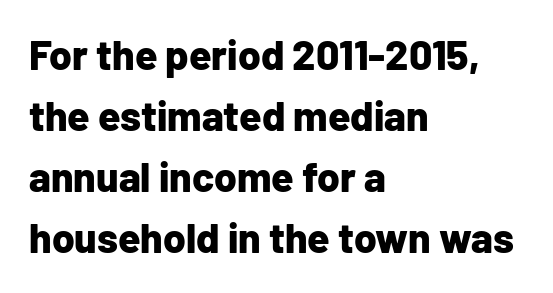
The image shows 41 px bold sans-serif type, upright; set left-aligned, normal line spacing (1.49x), normal letter spacing, not underlined; low stroke contrast and a medium x-height.
